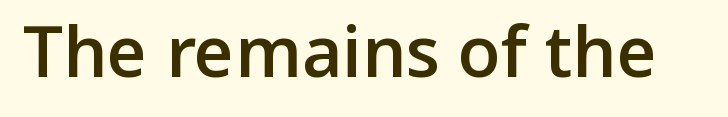
Q: Is the text bold? A: Semi-bold.
Q: Is the text italic (slanted)? A: No, it is upright.
Q: Is the typeface a serif or a sans-serif typeface? A: Sans-serif.
Q: Is the text underlined? A: No.
Q: Is the spacing between letters normal or unusually wide? A: Normal.
Q: Width (condensed, normal, or wide)? A: Normal.
Q: Stroke contrast? A: Low.
Q: x-height? A: Medium.
Q: Monospaced? A: No.
